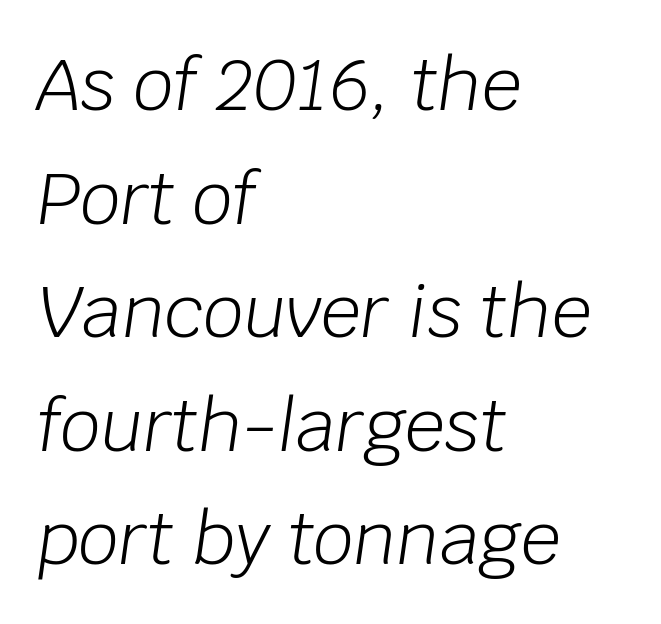
{"italic": "yes", "lean": "right", "slant_degrees": 8, "bold": "no", "weight": "light", "width": "normal", "stroke_contrast": "low", "x_height": "large", "monospaced": "no", "underline": "no", "align": "left", "line_spacing": "normal", "line_spacing_ratio": 1.6, "letter_spacing": "normal", "letter_spacing_em": 0.0, "glyph_px": 71}
